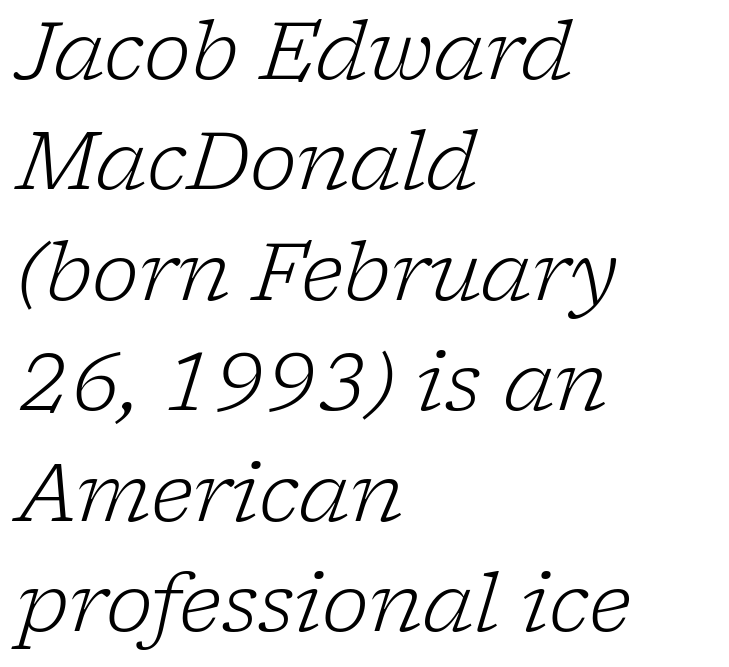
The image shows 80 px light serif type, italic (leaning right); set left-aligned, normal line spacing (1.38x), normal letter spacing, not underlined; low stroke contrast and a medium x-height.
